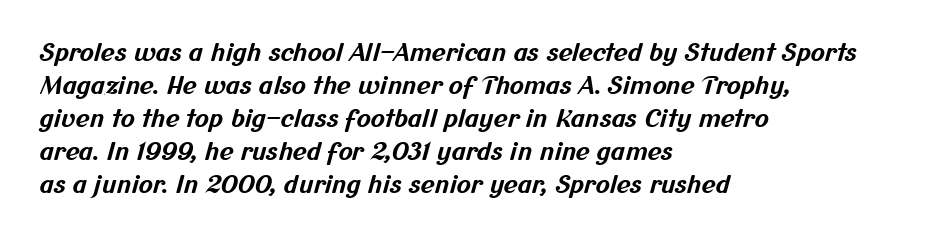
{"bold": "yes", "underline": "no", "align": "left", "line_spacing": "normal", "line_spacing_ratio": 1.38, "letter_spacing": "normal", "letter_spacing_em": 0.0, "glyph_px": 24}
